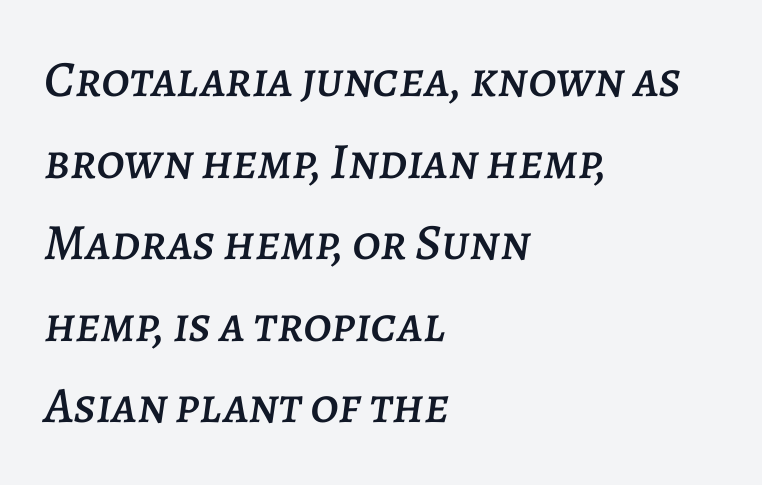
Q: Is the text italic (slanted)? A: Yes, it leans right by about 7 degrees.
Q: Is the text underlined? A: No.
Q: How is the paragraph aligned? A: Left-aligned.
Q: Is the spacing between letters normal or unusually wide? A: Normal.
Q: Is the spacing between lines tight, normal or loose? A: Normal.
Q: Width (condensed, normal, or wide)? A: Normal.
Q: Stroke contrast? A: Low.
Q: x-height? A: Large.
Q: Monospaced? A: No.
